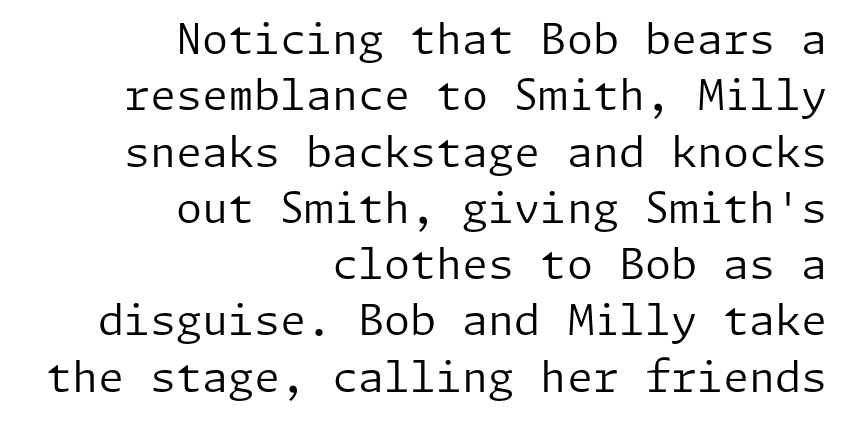
Q: Is the text bold? A: No.
Q: Is the text italic (slanted)? A: No, it is upright.
Q: Is the typeface a serif or a sans-serif typeface? A: Sans-serif.
Q: Is the text underlined? A: No.
Q: How is the paragraph aligned? A: Right-aligned.
Q: Is the spacing between letters normal or unusually wide? A: Normal.
Q: Is the spacing between lines tight, normal or loose? A: Normal.
Q: Width (condensed, normal, or wide)? A: Normal.
Q: Stroke contrast? A: Low.
Q: x-height? A: Medium.
